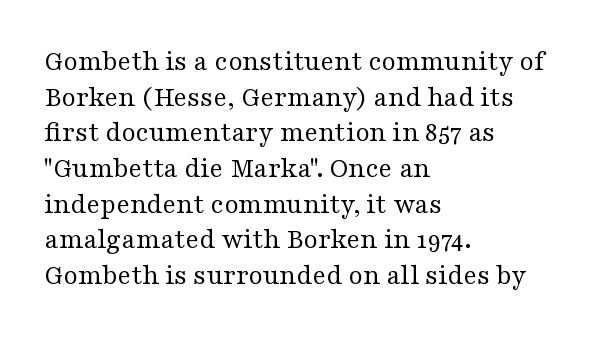
The image shows 29 px regular-weight, wide serif type, upright; set left-aligned, line spacing 1.23x, normal letter spacing, not underlined; medium stroke contrast and a medium x-height.
